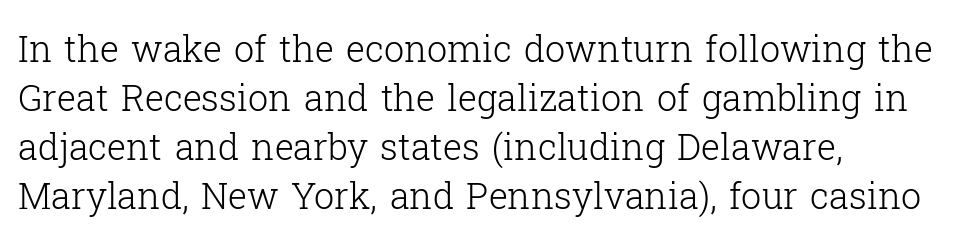
{"serif": "yes", "italic": "no", "bold": "no", "weight": "light", "width": "normal", "stroke_contrast": "low", "x_height": "medium", "monospaced": "no", "underline": "no", "align": "left", "line_spacing": "normal", "line_spacing_ratio": 1.36, "letter_spacing": "normal", "letter_spacing_em": 0.0, "glyph_px": 36}
